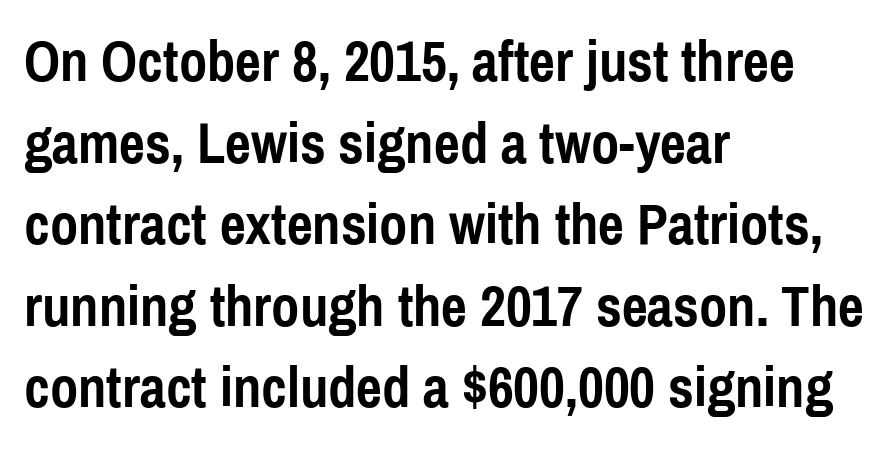
The image shows 57 px semibold, condensed sans-serif type, upright; set left-aligned, normal line spacing (1.43x), normal letter spacing, not underlined; a medium x-height.
